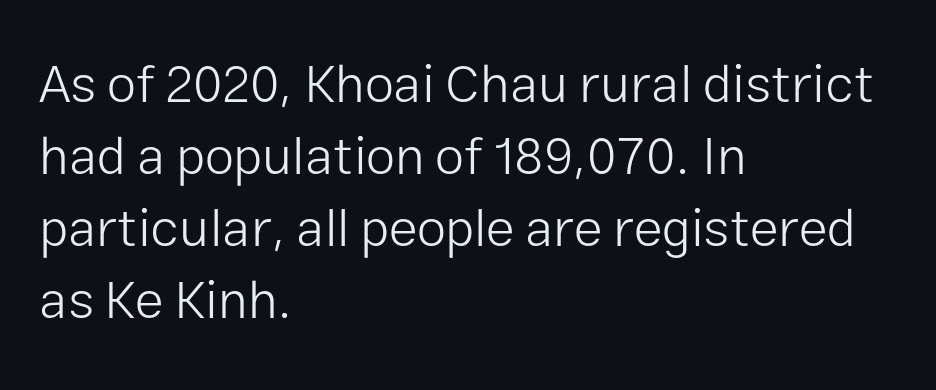
{"serif": "no", "italic": "no", "bold": "no", "weight": "light", "width": "normal", "stroke_contrast": "low", "x_height": "medium", "monospaced": "no", "underline": "no", "align": "left", "line_spacing": "normal", "line_spacing_ratio": 1.36, "letter_spacing": "normal", "letter_spacing_em": 0.0, "glyph_px": 53}
